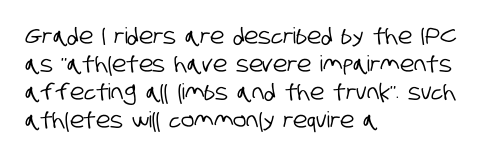
Q: Is the text underlined? A: No.
Q: How is the paragraph aligned? A: Left-aligned.
Q: Is the spacing between letters normal or unusually wide? A: Normal.
Q: Is the spacing between lines tight, normal or loose? A: Normal.
